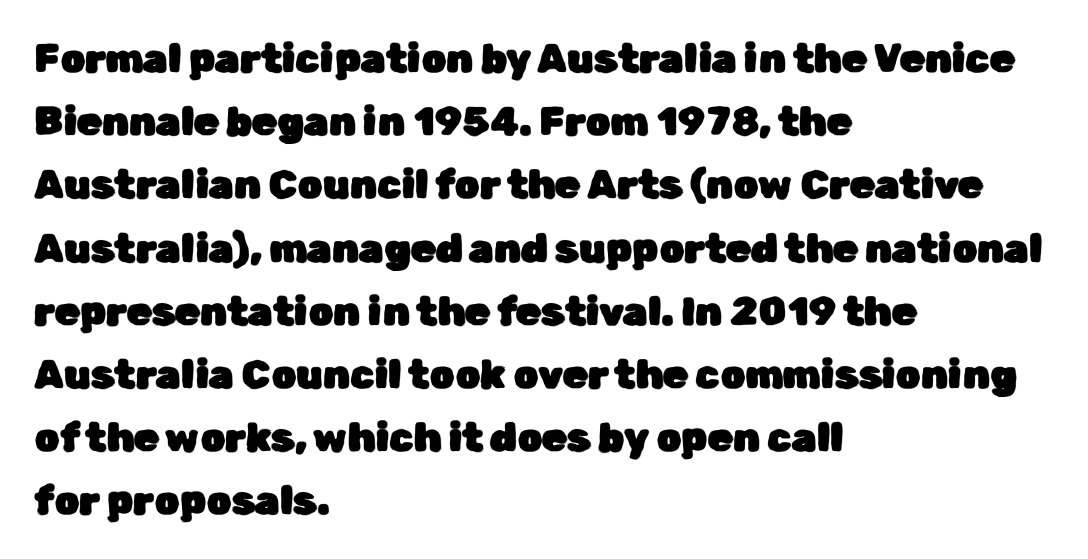
{"serif": "no", "italic": "no", "width": "normal", "stroke_contrast": "low", "x_height": "medium", "monospaced": "no", "underline": "no", "align": "left", "line_spacing": "normal", "line_spacing_ratio": 1.58, "letter_spacing": "normal", "letter_spacing_em": 0.0, "glyph_px": 40}
